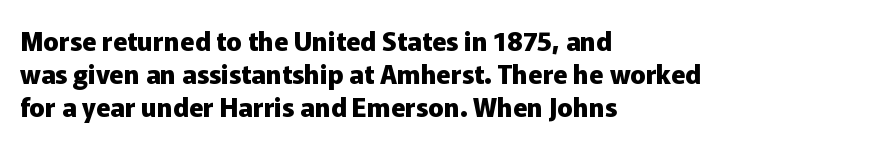
{"italic": "no", "bold": "yes", "underline": "no", "align": "left", "line_spacing": "normal", "line_spacing_ratio": 1.26, "letter_spacing": "normal", "letter_spacing_em": 0.0, "glyph_px": 26}
